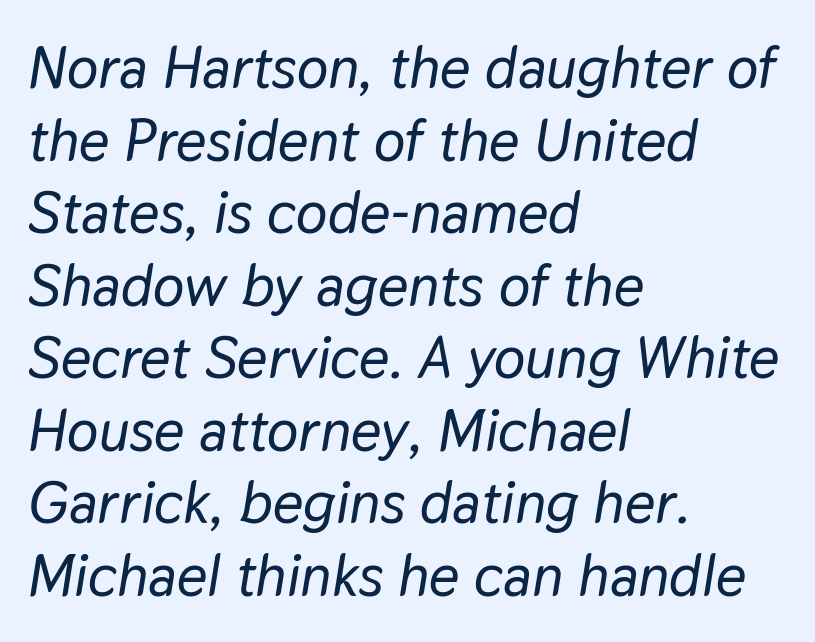
The image shows 59 px text type, italic (leaning right); set left-aligned, line spacing 1.23x, normal letter spacing, not underlined; low stroke contrast and a medium x-height.
